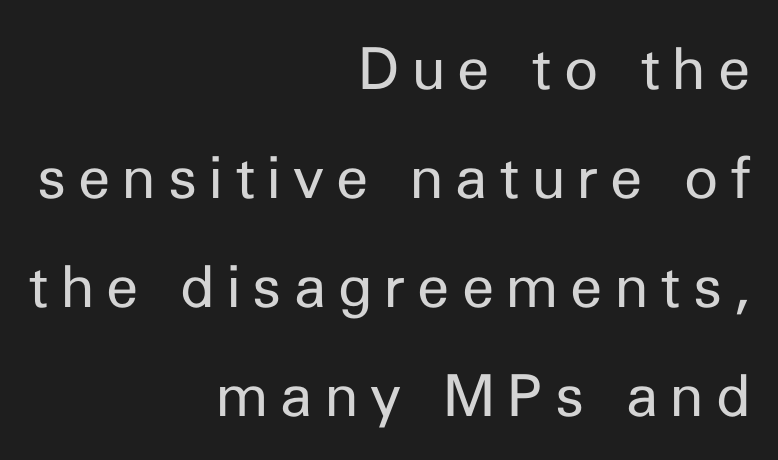
Rendered with straight, roman letterforms. The rendering anchors every line to the right-hand side. Regarding serifs, this sample does without them. The face looks like a standard text weight, possibly lighter.
